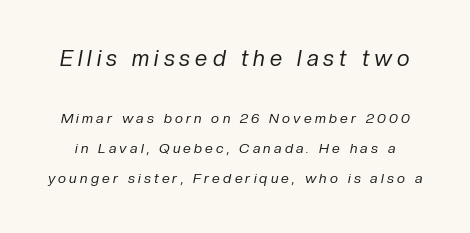
There's an unmistakable incline to the writing here. Any mark beneath the type? The region is blank. Whoever set this chose breathing room over compactness in the vertical rhythm. The tracking jumps out immediately: characters are airy and widely separated. The face looks like a standard text weight, possibly lighter. The composition opens big and finishes small.
